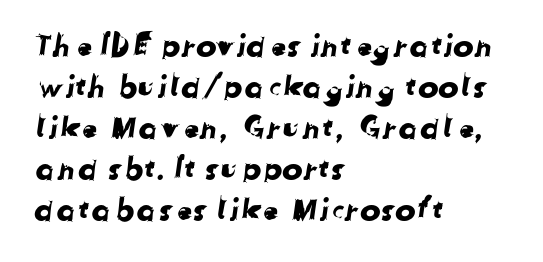
{"serif": "no", "width": "normal", "stroke_contrast": "low", "x_height": "medium", "monospaced": "no", "underline": "no", "align": "left", "line_spacing": "normal", "line_spacing_ratio": 1.32, "letter_spacing": "normal", "letter_spacing_em": 0.0, "glyph_px": 31}
